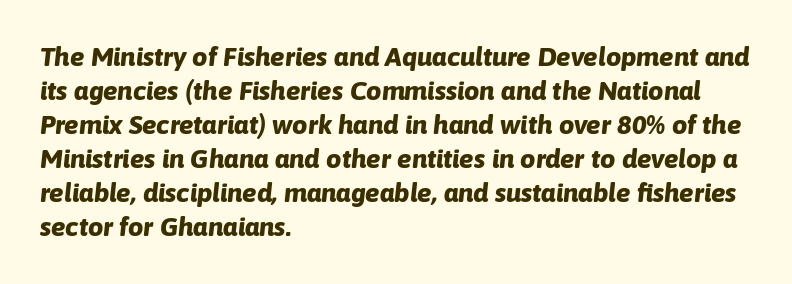
{"italic": "yes", "lean": "right", "slant_degrees": 6, "bold": "yes", "underline": "no", "align": "left", "line_spacing": "normal", "line_spacing_ratio": 1.26, "letter_spacing": "normal", "letter_spacing_em": 0.0, "glyph_px": 27}
